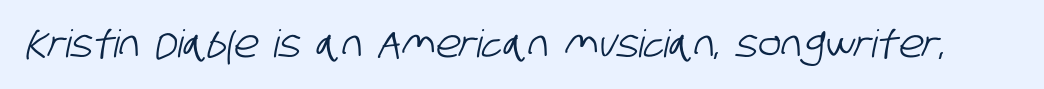
Observe the ordinary spacing: letters are neighbours, not strangers. Lines of text with bare space underneath. Type style note: lacks serifs. Each letter keeps its own natural width here, so spacing adapts to shape.
